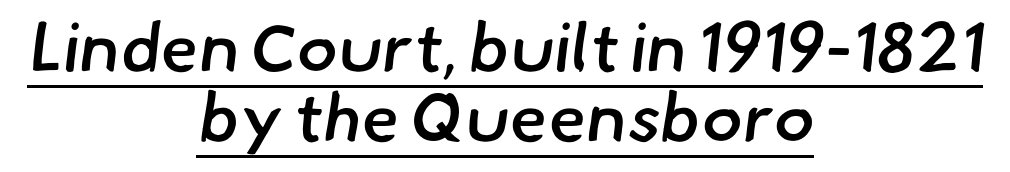
{"serif": "no", "bold": "semi", "weight": "semibold", "width": "normal", "stroke_contrast": "low", "x_height": "small", "monospaced": "no", "underline": "yes", "align": "center", "line_spacing": "tight", "line_spacing_ratio": 1.01, "letter_spacing": "normal", "letter_spacing_em": 0.0, "glyph_px": 69}
